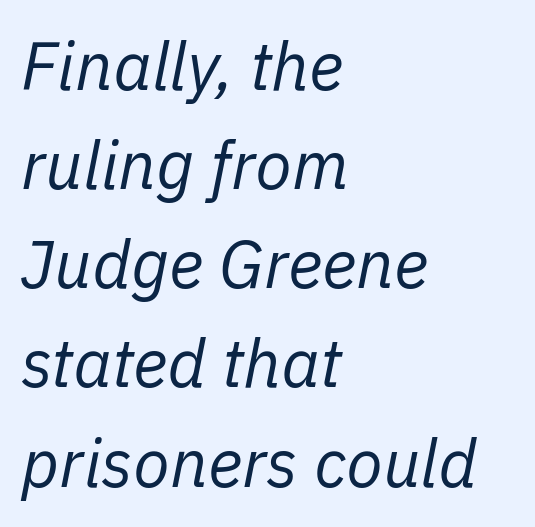
{"italic": "yes", "lean": "right", "slant_degrees": 11, "bold": "no", "weight": "regular", "width": "normal", "stroke_contrast": "low", "x_height": "medium", "monospaced": "no", "underline": "no", "align": "left", "line_spacing": "normal", "line_spacing_ratio": 1.48, "letter_spacing": "normal", "letter_spacing_em": 0.0, "glyph_px": 67}
